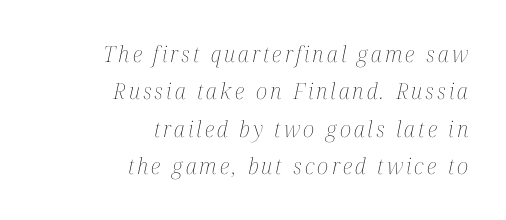
The image shows 22 px text type, italic (leaning right); set right-aligned, normal line spacing (1.7x), not underlined.
